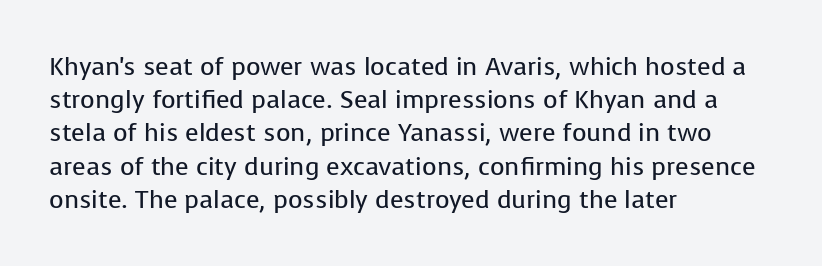
The image shows 25 px text type, upright; set left-aligned, normal line spacing (1.33x), normal letter spacing, not underlined.
